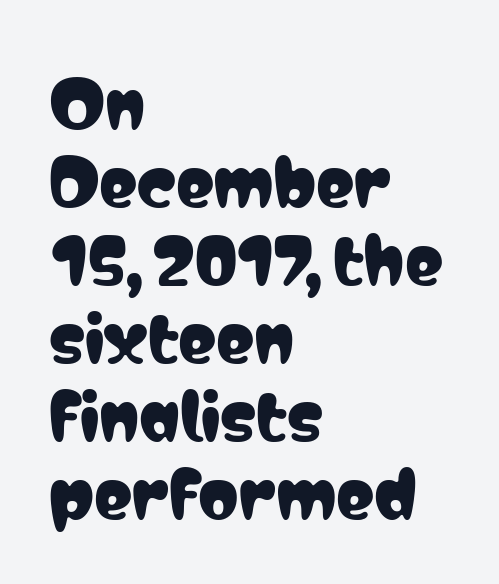
Vertical strokes here are truly vertical. Words appear dense and cohesive because spacing is normal. No feet cap the strokes, marking this as sans-serif type. A bare baseline throughout the passage. These lines are rendered in a variable-pitch font. The paragraph shown leans on its left margin.
